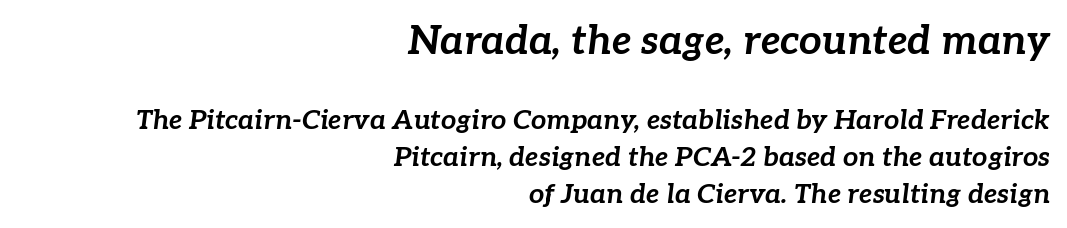
The image shows 40 px bold type, italic (leaning right); set right-aligned, normal line spacing (1.37x), normal letter spacing, not underlined; the first (top) block is 1.48x larger; low stroke contrast and a medium x-height.
